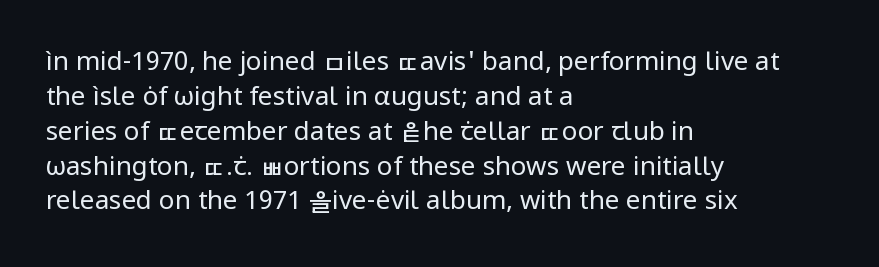
The image shows 26 px text type, upright; set left-aligned, normal line spacing (1.34x), normal letter spacing, not underlined.
